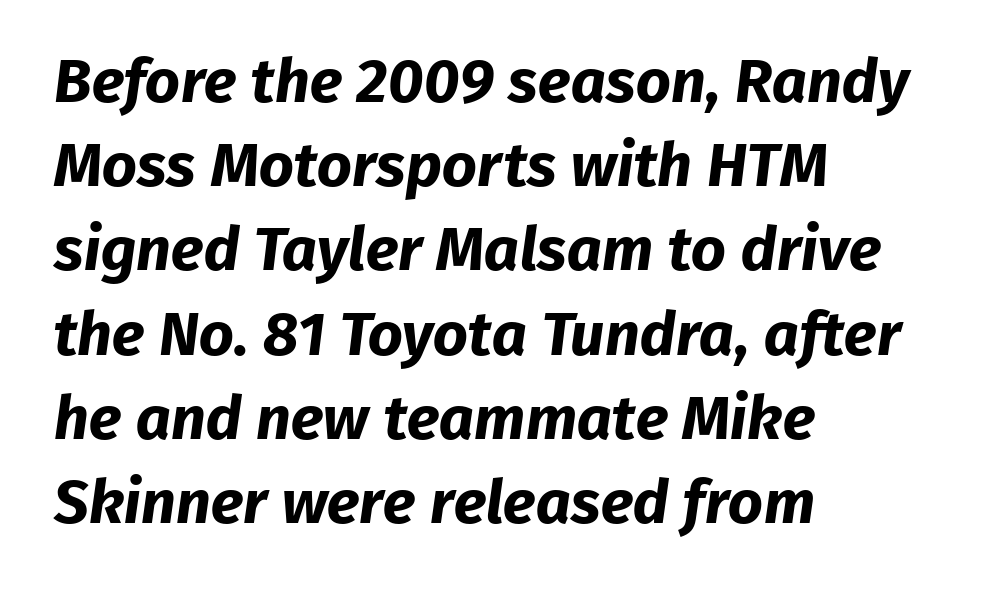
Q: Is the text bold? A: Yes.
Q: Is the typeface a serif or a sans-serif typeface? A: Sans-serif.
Q: Is the text underlined? A: No.
Q: How is the paragraph aligned? A: Left-aligned.
Q: Is the spacing between letters normal or unusually wide? A: Normal.
Q: Is the spacing between lines tight, normal or loose? A: Normal.
Q: Width (condensed, normal, or wide)? A: Normal.
Q: Stroke contrast? A: Low.
Q: x-height? A: Medium.
Q: Monospaced? A: No.
